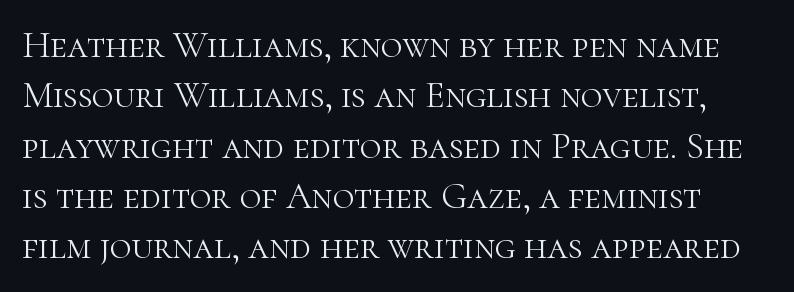
Q: Is the text bold? A: No.
Q: Is the text italic (slanted)? A: No, it is upright.
Q: Is the typeface a serif or a sans-serif typeface? A: Serif.
Q: Is the text underlined? A: No.
Q: Is the spacing between letters normal or unusually wide? A: Normal.
Q: Is the spacing between lines tight, normal or loose? A: Normal.
Q: Width (condensed, normal, or wide)? A: Normal.
Q: Stroke contrast? A: High.
Q: x-height? A: Medium.
Q: Monospaced? A: No.
